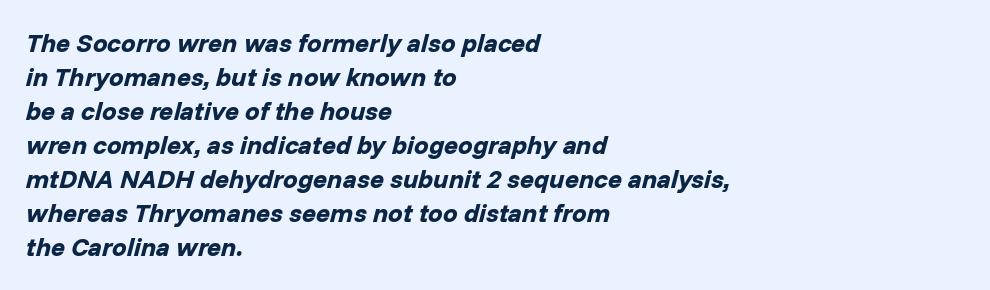
{"italic": "yes", "lean": "right", "slant_degrees": 14, "bold": "yes", "underline": "no", "align": "left", "line_spacing": "normal", "line_spacing_ratio": 1.31, "letter_spacing": "normal", "letter_spacing_em": 0.0, "glyph_px": 26}
